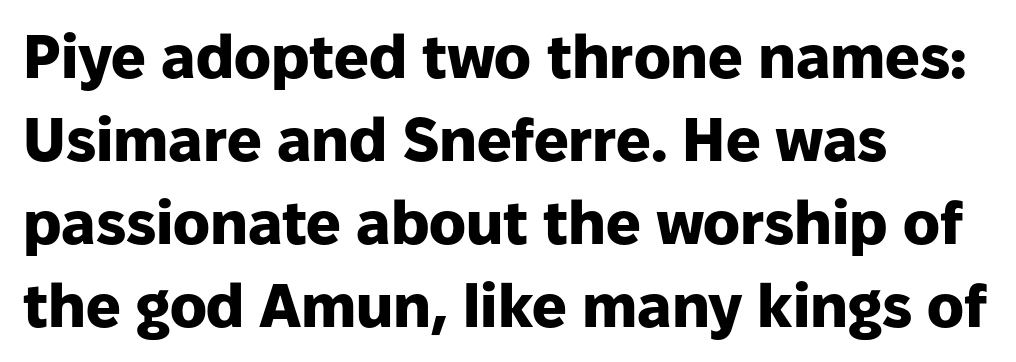
The image shows 61 px heavy sans-serif type, upright; set left-aligned, normal line spacing (1.36x), normal letter spacing, not underlined; low stroke contrast and a medium x-height.
